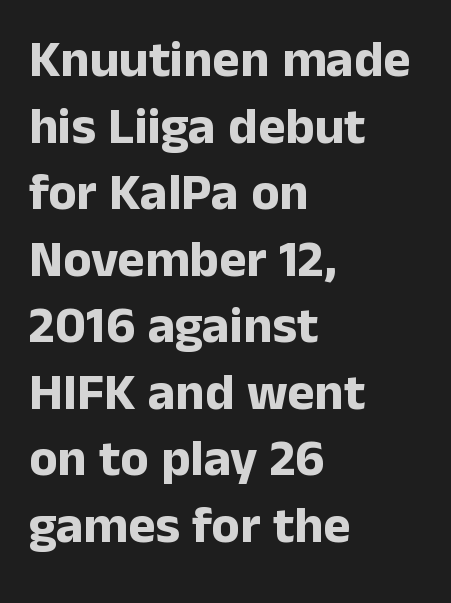
The tracking reads as untouched default to a designer's eye. Students, observe: this is what conventionally led text looks like. Any mark beneath the type? The region is blank. Look at the stroke-to-counter ratio: heavy, a bold. When letters stand straight like this, we call the style roman or upright.
